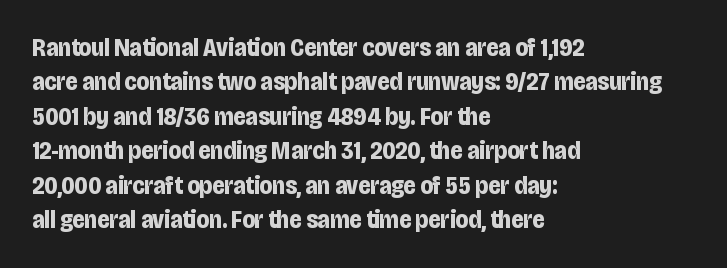
Plain, unruled lines of type. Italic: no, the glyphs are upright roman. The face used here has the dense, thick strokes of a bold. Compared with typical paragraphs, the rows here are spaced about the same. The paragraph has a hard left edge and a soft right edge. Here the glyphs are tracked normally, forming tight word shapes.
